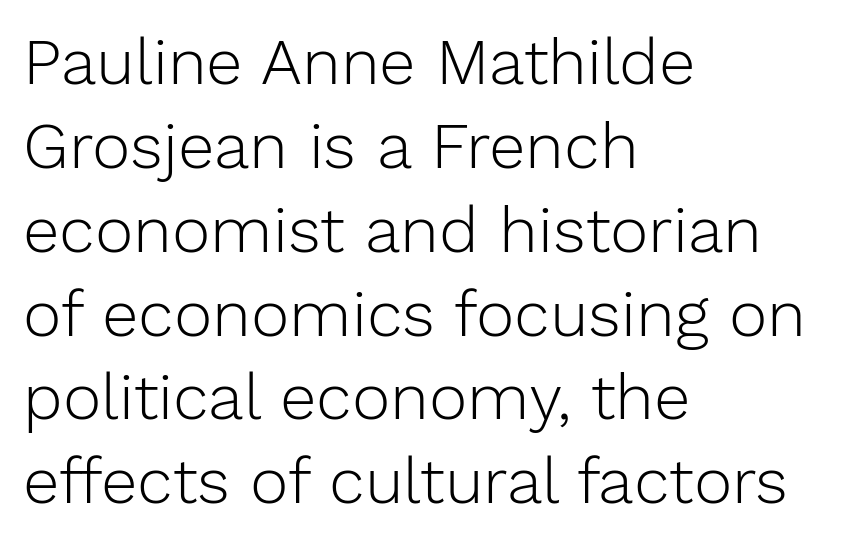
A typesetter would call this zero additional tracking. Every character sits straight up, as roman type does. Nothing heavy about these letters — not bold at all. The rendering uses a moderate line-height, typical for paragraphs. Character widths vary here, with narrow letters taking less room than wide ones.
